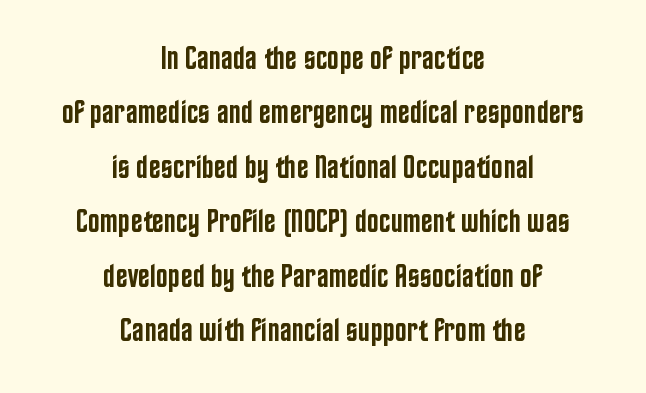
The image shows 32 px semibold, condensed sans-serif type, upright; set centered, normal line spacing (1.7x), normal letter spacing, not underlined; low stroke contrast and a large x-height.
